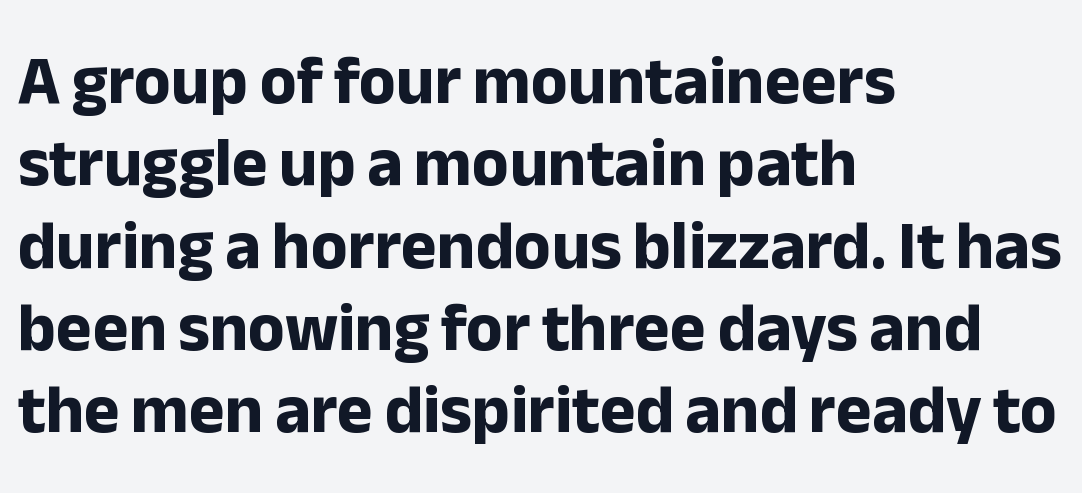
Q: Is the text bold? A: Yes.
Q: Is the text italic (slanted)? A: No, it is upright.
Q: Is the typeface a serif or a sans-serif typeface? A: Sans-serif.
Q: Is the text underlined? A: No.
Q: How is the paragraph aligned? A: Left-aligned.
Q: Is the spacing between letters normal or unusually wide? A: Normal.
Q: Width (condensed, normal, or wide)? A: Normal.
Q: Stroke contrast? A: Low.
Q: x-height? A: Medium.
Q: Monospaced? A: No.
